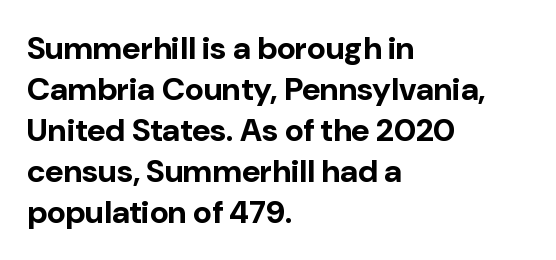
The image shows 32 px bold sans-serif type, upright; set left-aligned, normal line spacing (1.28x), normal letter spacing, not underlined; low stroke contrast and a medium x-height.
